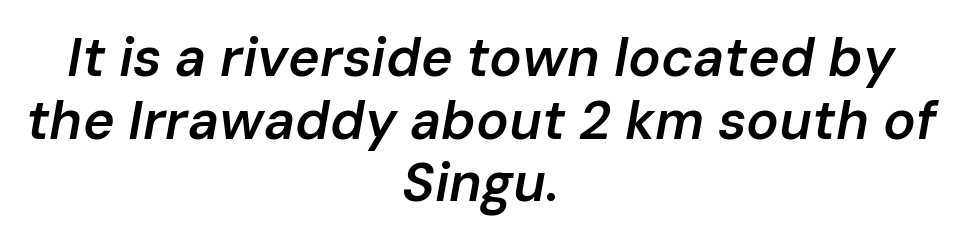
{"italic": "yes", "lean": "right", "slant_degrees": 10, "bold": "semi", "weight": "semibold", "width": "normal", "stroke_contrast": "low", "x_height": "medium", "monospaced": "no", "underline": "no", "align": "center", "line_spacing_ratio": 1.16, "letter_spacing": "normal", "letter_spacing_em": 0.0, "glyph_px": 54}
